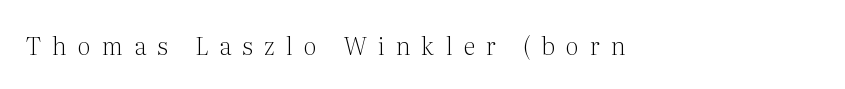
Q: Is the text bold? A: No.
Q: Is the text italic (slanted)? A: No, it is upright.
Q: Is the text underlined? A: No.
Q: Is the spacing between letters normal or unusually wide? A: Unusually wide.
